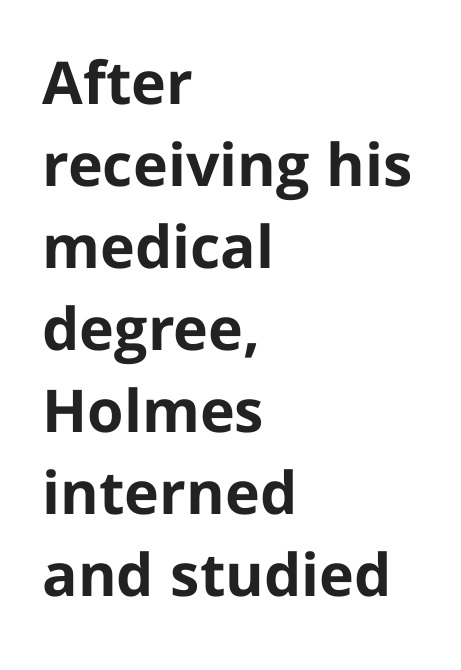
The letters stand straight up with perfectly vertical stems. Does extra space separate the letters? No, they use regular spacing. Plenty of ink on the page — the face is bold. Typographically, this falls in the sans-serif category.
